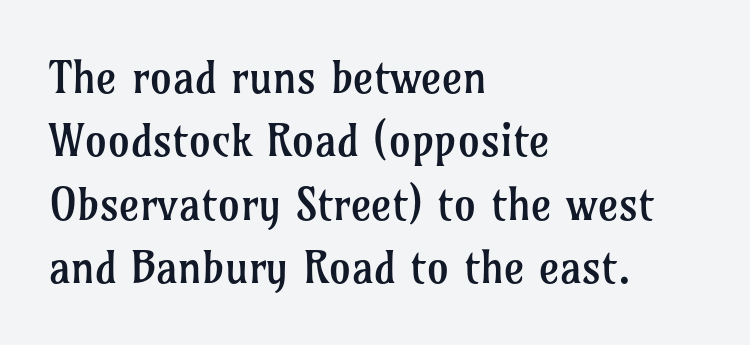
{"serif": "yes", "italic": "no", "bold": "no", "weight": "regular", "width": "normal", "stroke_contrast": "low", "x_height": "medium", "monospaced": "no", "underline": "no", "align": "left", "line_spacing": "normal", "line_spacing_ratio": 1.44, "letter_spacing": "normal", "letter_spacing_em": 0.0, "glyph_px": 44}
